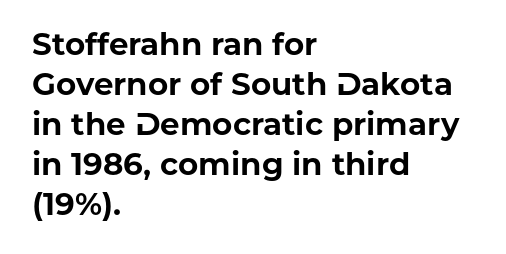
Q: Is the text bold? A: Yes.
Q: Is the text italic (slanted)? A: No, it is upright.
Q: Is the typeface a serif or a sans-serif typeface? A: Sans-serif.
Q: Is the text underlined? A: No.
Q: How is the paragraph aligned? A: Left-aligned.
Q: Is the spacing between letters normal or unusually wide? A: Normal.
Q: Is the spacing between lines tight, normal or loose? A: Normal.
Q: Width (condensed, normal, or wide)? A: Normal.
Q: Stroke contrast? A: Low.
Q: x-height? A: Medium.
Q: Monospaced? A: No.
